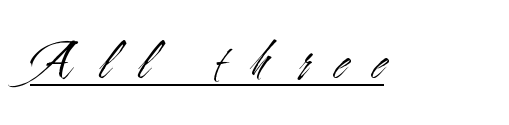
The image shows 55 px light, condensed sans-serif type; set unusually wide letter spacing (+0.48 em), underlined; medium stroke contrast and a small x-height.
